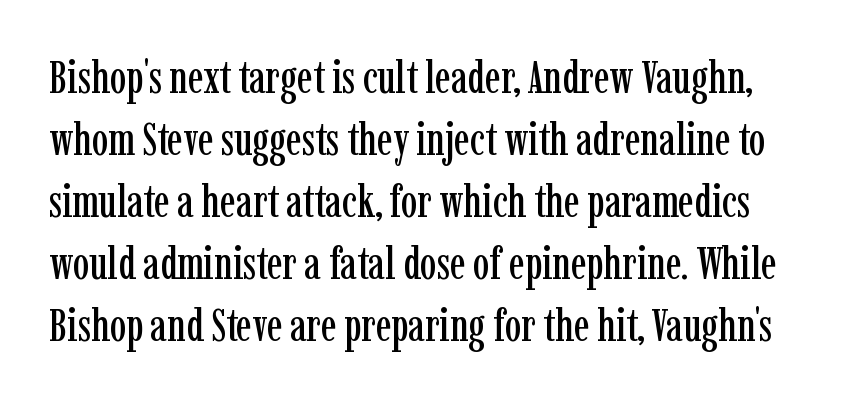
The image shows 46 px condensed serif type, upright; set normal line spacing (1.35x), normal letter spacing, not underlined; low stroke contrast and a medium x-height.
